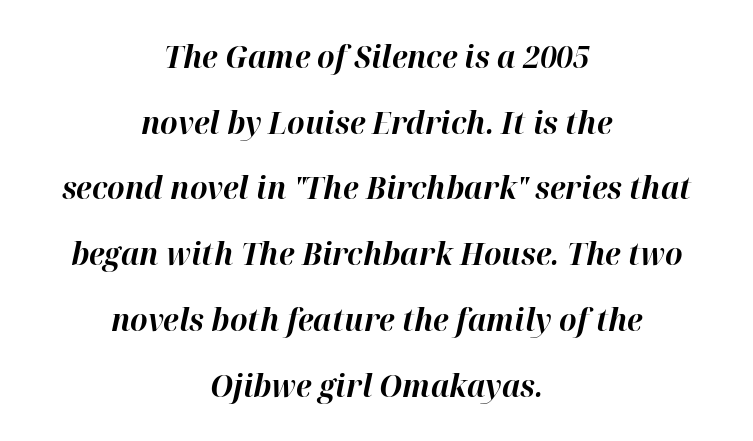
Characters follow at the spacing the type designer built in. Nobody drew a line under any word here. Leftover space on each line is divided equally before and after the words. Line spacing here is loose. The letters advance in unequal steps, a hallmark of proportional type.
